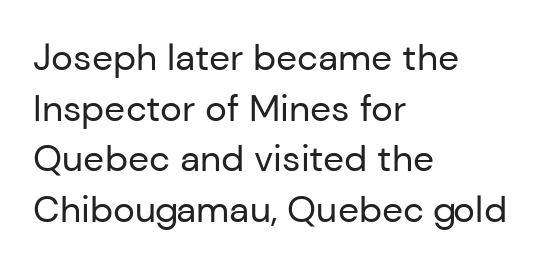
{"serif": "no", "italic": "no", "bold": "no", "weight": "regular", "width": "normal", "stroke_contrast": "low", "x_height": "medium", "monospaced": "no", "underline": "no", "align": "left", "line_spacing": "normal", "line_spacing_ratio": 1.37, "letter_spacing": "normal", "letter_spacing_em": 0.0, "glyph_px": 37}
